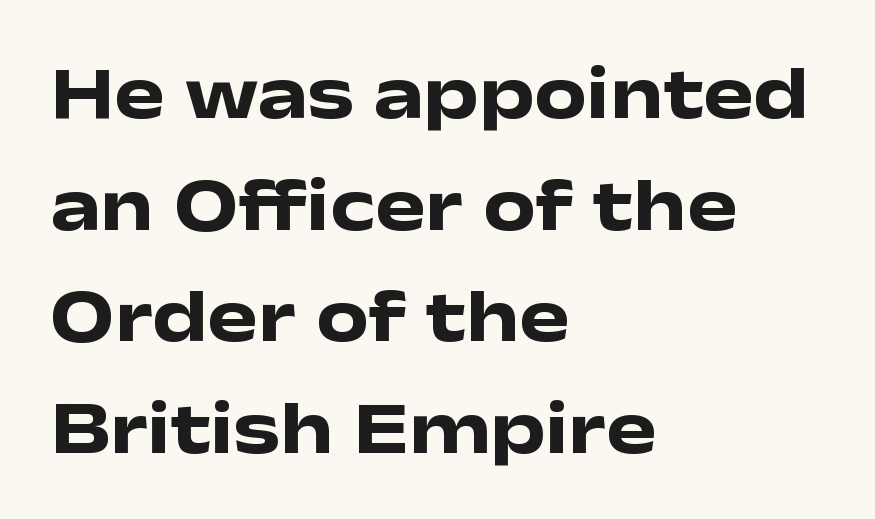
{"serif": "no", "italic": "no", "bold": "yes", "weight": "heavy", "width": "wide", "stroke_contrast": "low", "x_height": "medium", "monospaced": "no", "underline": "no", "align": "left", "line_spacing": "normal", "line_spacing_ratio": 1.49, "letter_spacing": "normal", "letter_spacing_em": 0.0, "glyph_px": 75}
